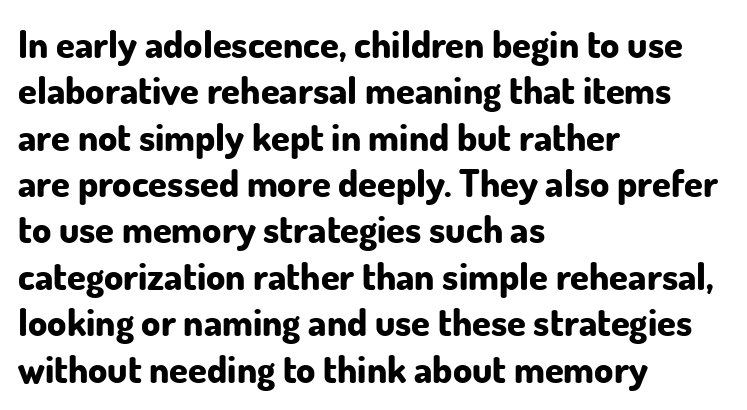
Q: Is the text bold? A: Yes.
Q: Is the text italic (slanted)? A: No, it is upright.
Q: Is the typeface a serif or a sans-serif typeface? A: Sans-serif.
Q: Is the text underlined? A: No.
Q: How is the paragraph aligned? A: Left-aligned.
Q: Is the spacing between letters normal or unusually wide? A: Normal.
Q: Width (condensed, normal, or wide)? A: Normal.
Q: Stroke contrast? A: Low.
Q: x-height? A: Small.
Q: Monospaced? A: No.
